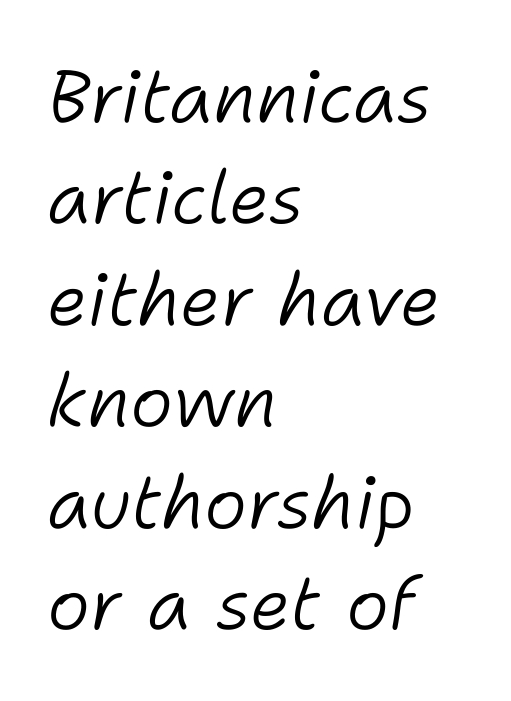
{"italic": "yes", "lean": "right", "slant_degrees": 11, "bold": "no", "weight": "light", "width": "normal", "stroke_contrast": "low", "x_height": "medium", "monospaced": "no", "underline": "no", "align": "left", "line_spacing": "normal", "line_spacing_ratio": 1.39, "letter_spacing": "normal", "letter_spacing_em": 0.0, "glyph_px": 73}
